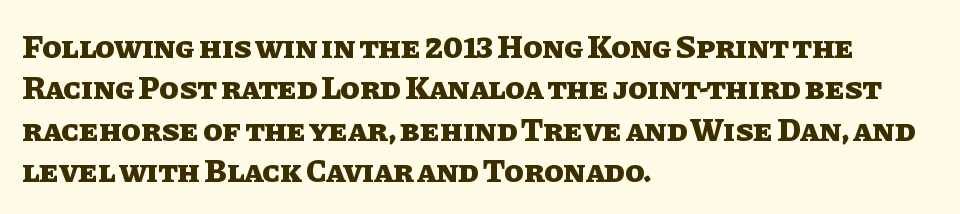
A typesetter would call this proportional, since set widths differ per character. Teacher's note: observe the even left margin — that is flush-left alignment. These lines were composed using upright roman letters. Vertically, the passage feels balanced, rows spaced as you'd expect. The sample has been set heavy, in full bold. Each row of text sits above clean, open space.
